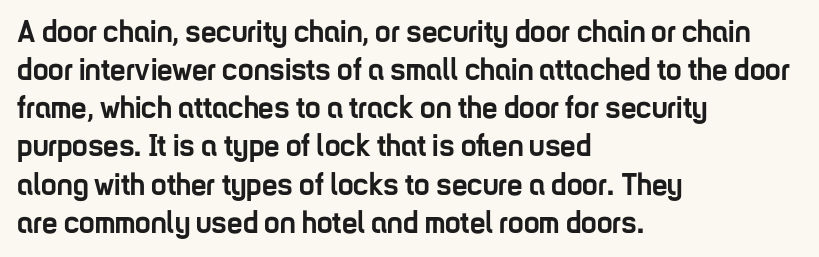
Q: Is the text bold? A: Yes.
Q: Is the text italic (slanted)? A: No, it is upright.
Q: Is the typeface a serif or a sans-serif typeface? A: Sans-serif.
Q: Is the text underlined? A: No.
Q: How is the paragraph aligned? A: Left-aligned.
Q: Is the spacing between letters normal or unusually wide? A: Normal.
Q: Width (condensed, normal, or wide)? A: Condensed.
Q: Stroke contrast? A: Low.
Q: x-height? A: Medium.
Q: Monospaced? A: No.
